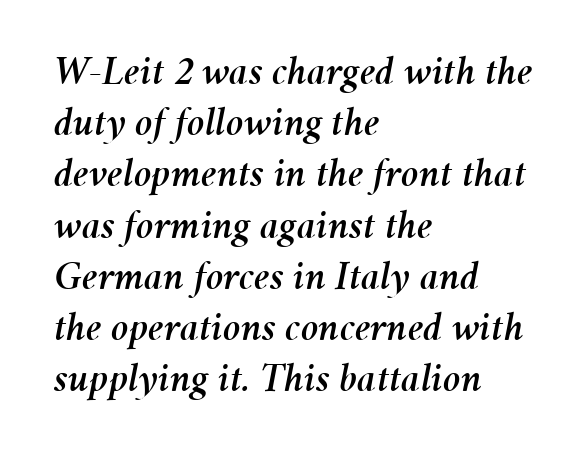
{"italic": "yes", "lean": "right", "slant_degrees": 11, "width": "normal", "stroke_contrast": "medium", "x_height": "medium", "monospaced": "no", "underline": "no", "align": "left", "line_spacing_ratio": 1.22, "letter_spacing": "normal", "letter_spacing_em": 0.0, "glyph_px": 42}
